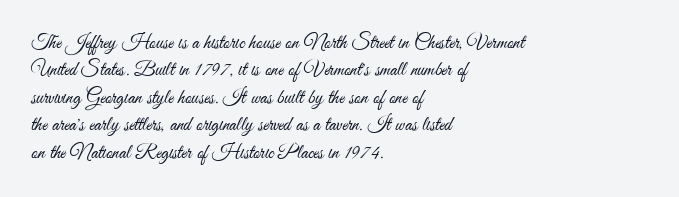
Q: Is the text bold? A: No.
Q: Is the text italic (slanted)? A: Yes.
Q: Is the text underlined? A: No.
Q: How is the paragraph aligned? A: Left-aligned.
Q: Is the spacing between letters normal or unusually wide? A: Normal.
Q: Is the spacing between lines tight, normal or loose? A: Normal.
